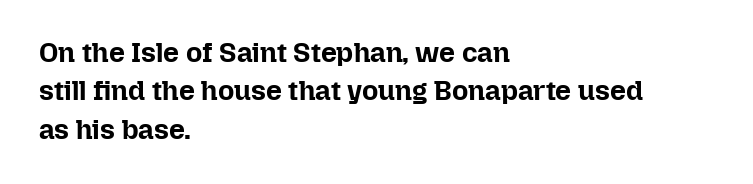
The rendering uses natural spacing where letterforms have individual widths. Rendered with straight, roman letterforms. Look at the tracking — it's just the regular setting, nothing added. The paragraph shown leans on its left margin. Lines of text with bare space underneath.
